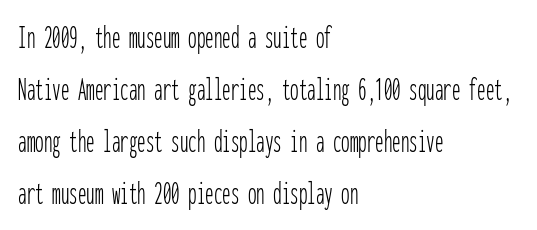
{"serif": "no", "italic": "no", "bold": "no", "weight": "thin", "width": "condensed", "stroke_contrast": "low", "x_height": "medium", "monospaced": "yes", "underline": "no", "align": "left", "line_spacing": "normal", "line_spacing_ratio": 1.53, "letter_spacing": "normal", "letter_spacing_em": 0.0, "glyph_px": 34}
